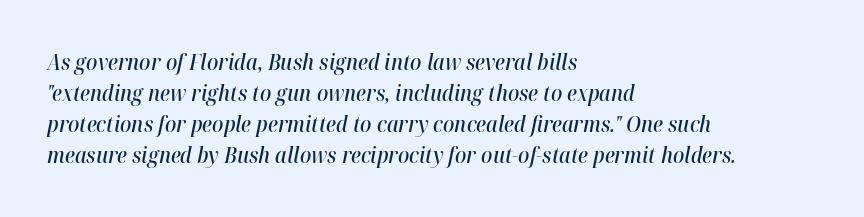
Q: Is the text bold? A: Semi-bold.
Q: Is the text italic (slanted)? A: Yes, it leans right by about 12 degrees.
Q: Is the text underlined? A: No.
Q: How is the paragraph aligned? A: Left-aligned.
Q: Is the spacing between letters normal or unusually wide? A: Normal.
Q: Is the spacing between lines tight, normal or loose? A: Normal.
